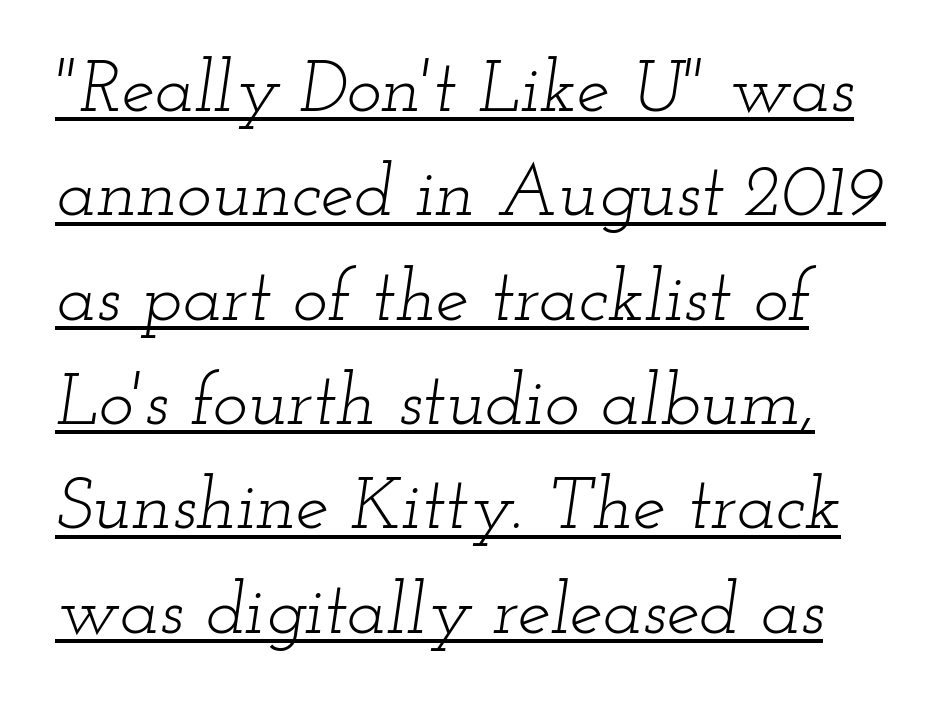
The strokes carry an ordinary text weight at most. No extra tracking has been applied to these lines. The passage shown is typed in a proportional face where columns would drift. The letters carry serifs — small finishing strokes at the ends of their stems.
